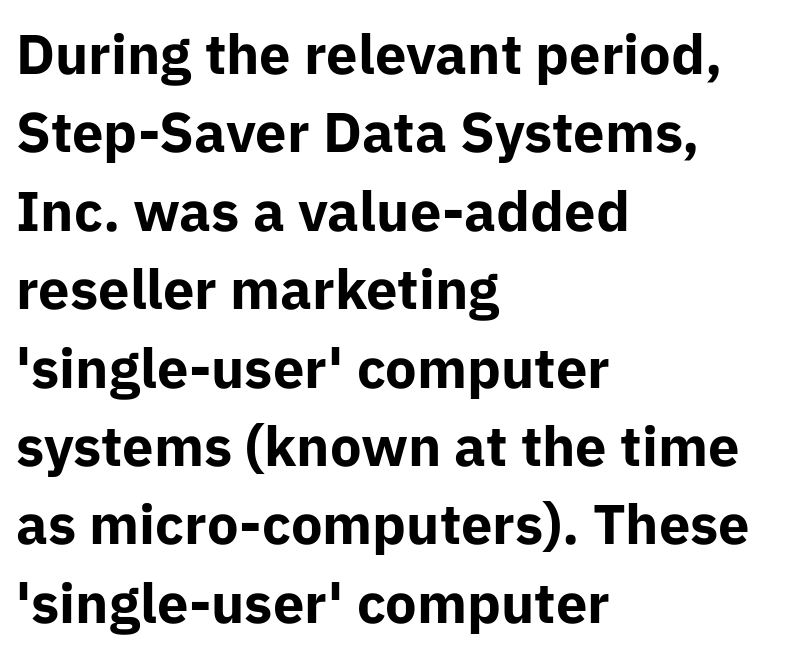
Q: Is the text bold? A: Yes.
Q: Is the text italic (slanted)? A: No, it is upright.
Q: Is the typeface a serif or a sans-serif typeface? A: Sans-serif.
Q: Is the text underlined? A: No.
Q: How is the paragraph aligned? A: Left-aligned.
Q: Is the spacing between letters normal or unusually wide? A: Normal.
Q: Is the spacing between lines tight, normal or loose? A: Normal.
Q: Width (condensed, normal, or wide)? A: Normal.
Q: Stroke contrast? A: Low.
Q: x-height? A: Medium.
Q: Monospaced? A: No.
